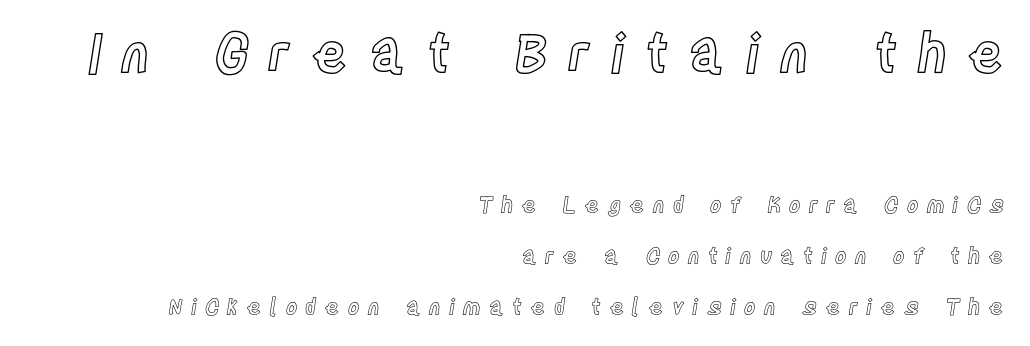
The image shows 54 px condensed type; set right-aligned, loose line spacing (2.3x), unusually wide letter spacing (+0.37 em), not underlined; the first (top) block is 2.45x larger; a large x-height.
